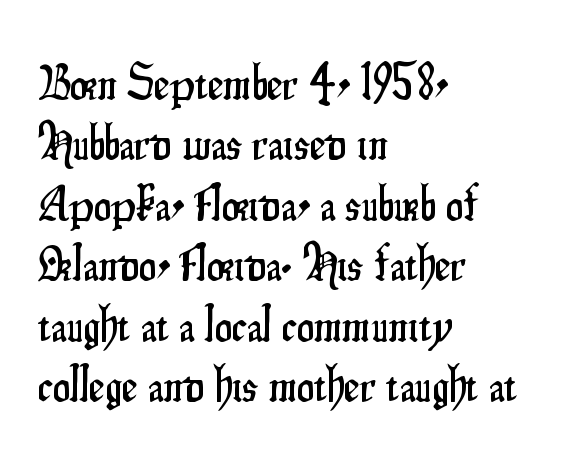
One-word summary of the alignment: left. The rendering uses natural spacing where letterforms have individual widths. Descenders hang freely into open space. In terms of posture, this sample is upright. The line texture is even and compact thanks to regular tracking. The typeface chosen for these lines omits serifs.
